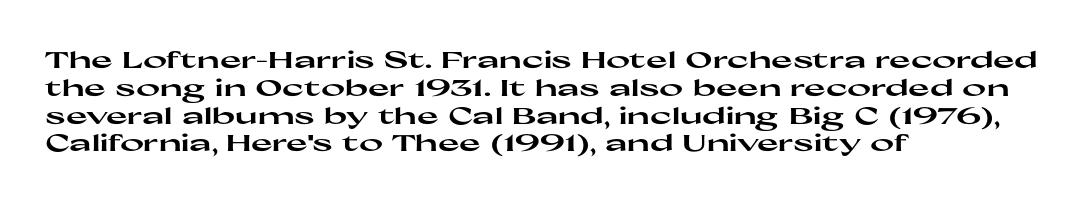
The image shows 23 px bold type, upright; set left-aligned, line spacing 1.21x, normal letter spacing, not underlined.
